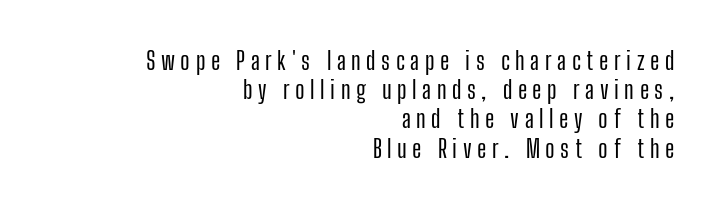
Does extra space separate the letters? Yes, quite a lot of it. The rendering anchors every line to the right-hand side. Bare-footed words on every line. No italicization has been applied; the sample stays upright.
